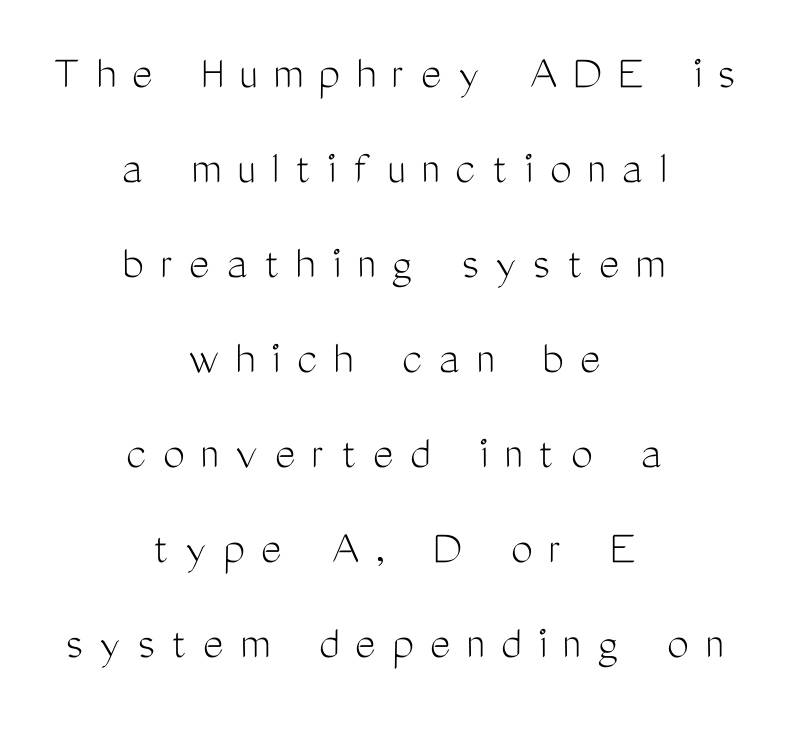
Q: Is the text bold? A: No.
Q: Is the text italic (slanted)? A: No, it is upright.
Q: Is the typeface a serif or a sans-serif typeface? A: Sans-serif.
Q: Is the text underlined? A: No.
Q: How is the paragraph aligned? A: Centered.
Q: Is the spacing between letters normal or unusually wide? A: Unusually wide.
Q: Is the spacing between lines tight, normal or loose? A: Loose.
Q: Width (condensed, normal, or wide)? A: Condensed.
Q: Stroke contrast? A: Medium.
Q: x-height? A: Medium.
Q: Monospaced? A: No.
